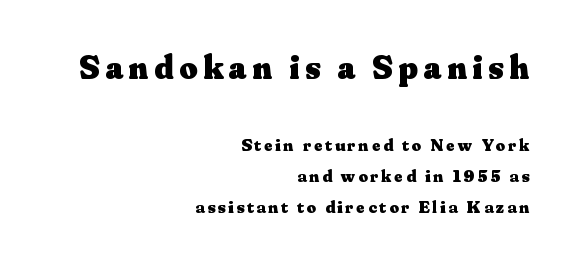
The image shows 35 px heavy serif type, upright; set right-aligned, line spacing 1.73x, not underlined; the first (top) block is 1.94x larger; medium stroke contrast and a small x-height.
